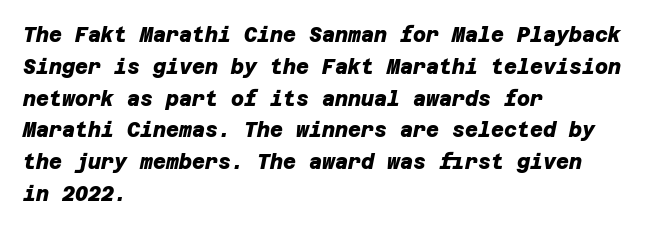
The image shows 20 px bold type; set left-aligned, normal line spacing (1.59x), normal letter spacing, not underlined.
